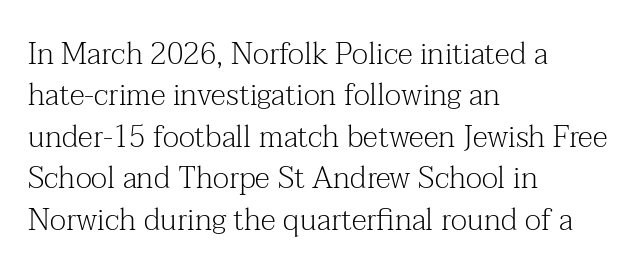
The space beneath each line is pristine and unruled. Is this a fixed-width face? No — the glyphs have proportional, varying widths. Do the letters lean? They stand straight. Is the block centered? No — it sits flush against the left margin.
